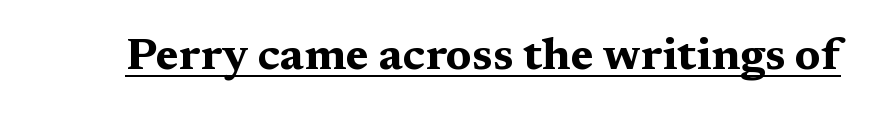
Q: Is the text bold? A: Yes.
Q: Is the text italic (slanted)? A: No, it is upright.
Q: Is the typeface a serif or a sans-serif typeface? A: Serif.
Q: Is the text underlined? A: Yes.
Q: Is the spacing between letters normal or unusually wide? A: Normal.
Q: Width (condensed, normal, or wide)? A: Wide.
Q: Stroke contrast? A: Medium.
Q: x-height? A: Medium.
Q: Monospaced? A: No.
